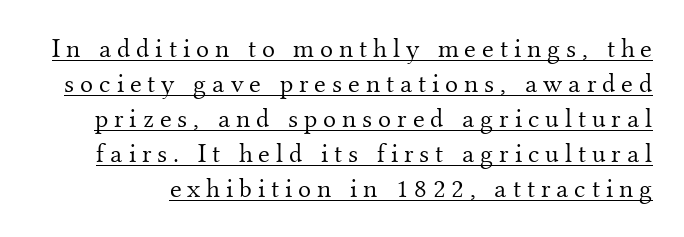
The image shows 27 px text type, upright; set normal line spacing (1.3x), unusually wide letter spacing (+0.22 em), underlined.
